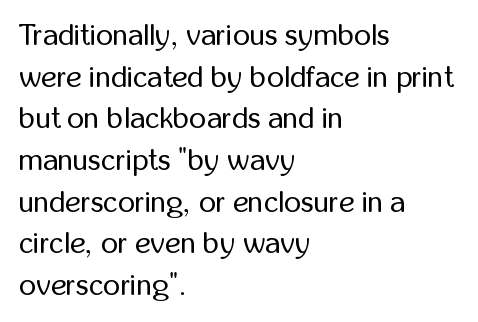
Italic? Not at all — the glyphs are vertical. Are there feet on the stems? There aren't — it's a sans. Each line starts at the same left margin while the right side varies. Default kerning and tracking; the words read as compact shapes. Stems and bowls with no extra thickness — not bold.
